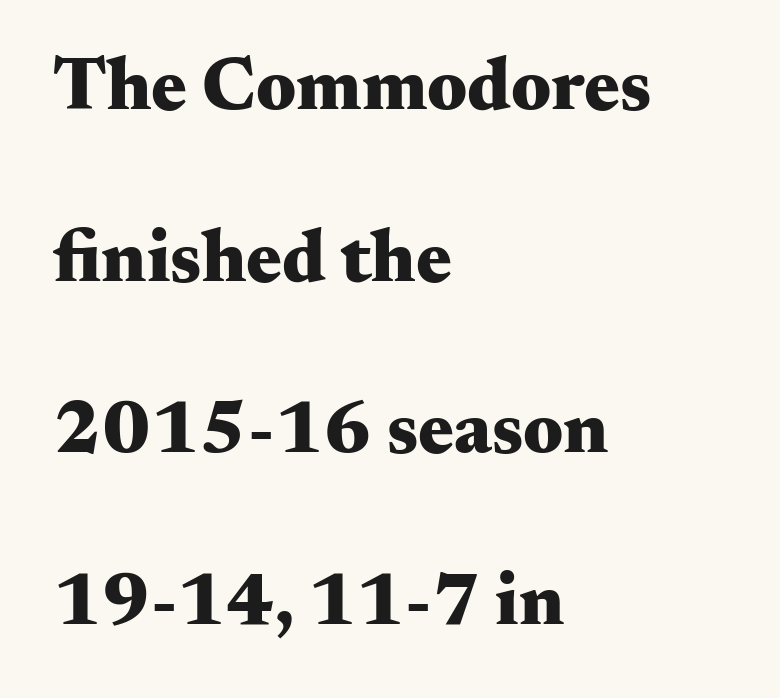
The image shows 75 px heavy, wide serif type, upright; set left-aligned, loose line spacing (2.29x), normal letter spacing, not underlined; medium stroke contrast and a small x-height.
